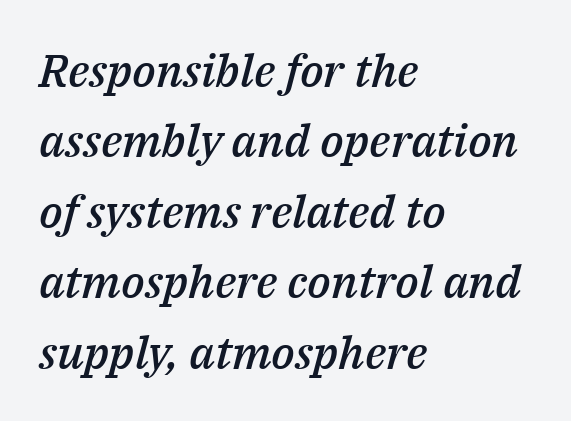
Q: Is the text bold? A: Semi-bold.
Q: Is the text italic (slanted)? A: Yes, it leans right by about 14 degrees.
Q: Is the text underlined? A: No.
Q: How is the paragraph aligned? A: Left-aligned.
Q: Is the spacing between letters normal or unusually wide? A: Normal.
Q: Is the spacing between lines tight, normal or loose? A: Normal.
Q: Width (condensed, normal, or wide)? A: Normal.
Q: Stroke contrast? A: Medium.
Q: x-height? A: Medium.
Q: Monospaced? A: No.
